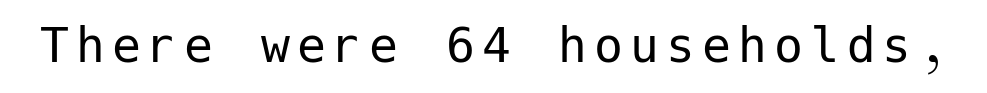
Q: Is the text bold? A: No.
Q: Is the text italic (slanted)? A: No, it is upright.
Q: Is the typeface a serif or a sans-serif typeface? A: Sans-serif.
Q: Is the text underlined? A: No.
Q: Width (condensed, normal, or wide)? A: Normal.
Q: Stroke contrast? A: Low.
Q: x-height? A: Medium.
